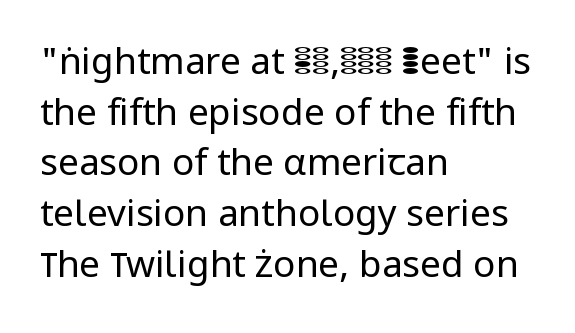
{"serif": "no", "italic": "no", "bold": "no", "weight": "regular", "width": "normal", "stroke_contrast": "low", "x_height": "medium", "monospaced": "no", "underline": "no", "align": "left", "line_spacing": "normal", "line_spacing_ratio": 1.37, "letter_spacing": "normal", "letter_spacing_em": 0.0, "glyph_px": 37}
